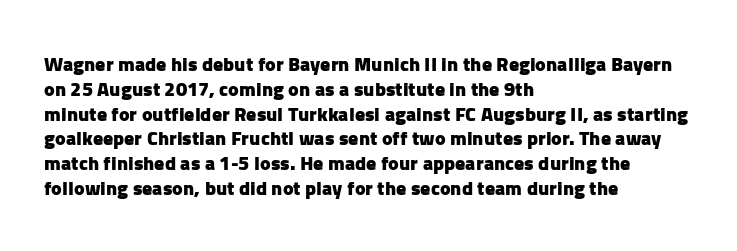
The image shows 20 px bold type, upright; set left-aligned, line spacing 1.24x, normal letter spacing, not underlined.
